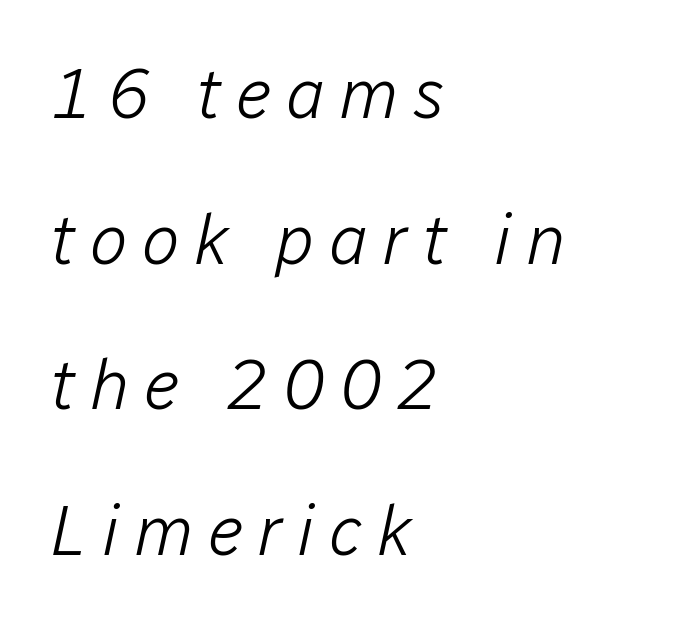
A light-to-regular cut is what we see here. Spacing verdict: proportional, widths tailored to each character. Plain, unruled lines of type. This sample trades compactness for vertical openness between lines. Observe the wide spacing: letters keep a clear distance from each other. Notice how the passage keeps a crisp vertical edge on the left only.
